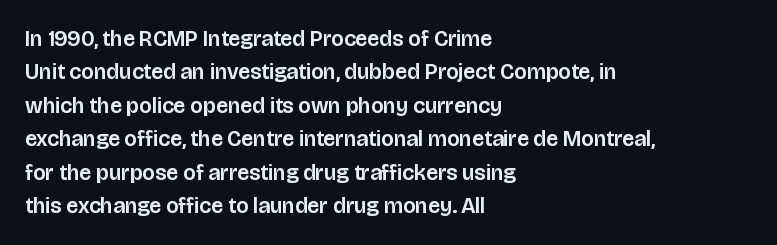
Q: Is the text italic (slanted)? A: No, it is upright.
Q: Is the text underlined? A: No.
Q: How is the paragraph aligned? A: Left-aligned.
Q: Is the spacing between letters normal or unusually wide? A: Normal.
Q: Is the spacing between lines tight, normal or loose? A: Normal.
